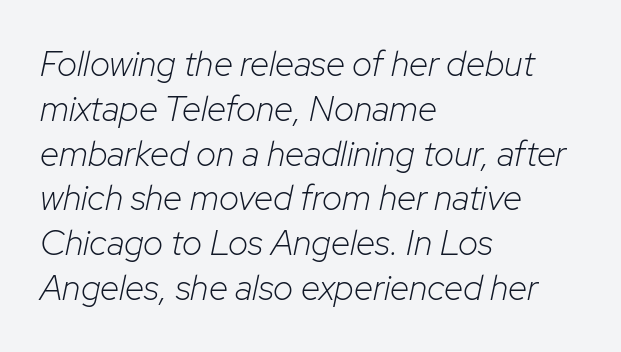
Whoever set this chose a conventional vertical rhythm. The specimen reads as italic at a glance. The text block is weighted toward the left margin, trailing off unevenly rightward. Only glyphs here, with clear space below each row.
